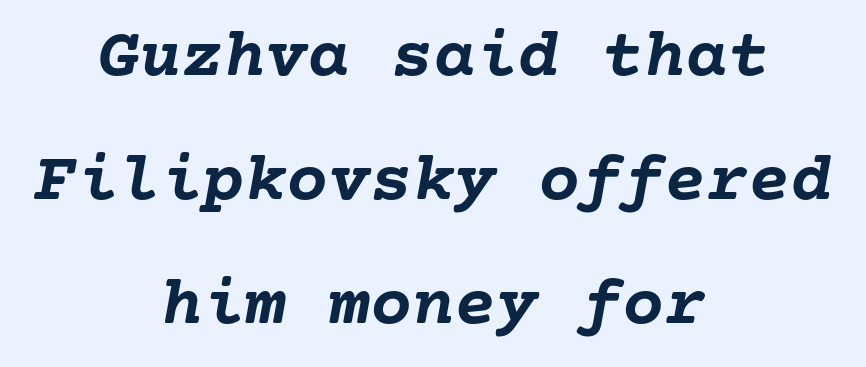
Q: Is the text bold? A: Yes.
Q: Is the text italic (slanted)? A: Yes, it leans right by about 10 degrees.
Q: Is the text underlined? A: No.
Q: How is the paragraph aligned? A: Centered.
Q: Is the spacing between letters normal or unusually wide? A: Normal.
Q: Width (condensed, normal, or wide)? A: Normal.
Q: Stroke contrast? A: Low.
Q: x-height? A: Medium.
